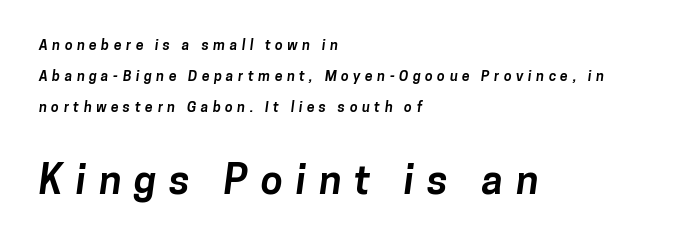
Q: Is the text bold? A: Yes.
Q: Is the typeface a serif or a sans-serif typeface? A: Sans-serif.
Q: Is the text underlined? A: No.
Q: How is the paragraph aligned? A: Left-aligned.
Q: Is the spacing between letters normal or unusually wide? A: Unusually wide.
Q: Is the spacing between lines tight, normal or loose? A: Loose.
Q: Which block of text is set in a larger size, the first (top) or the second (bottom)? A: The second (bottom) one.
Q: Width (condensed, normal, or wide)? A: Normal.
Q: Stroke contrast? A: Low.
Q: x-height? A: Medium.
Q: Monospaced? A: No.
